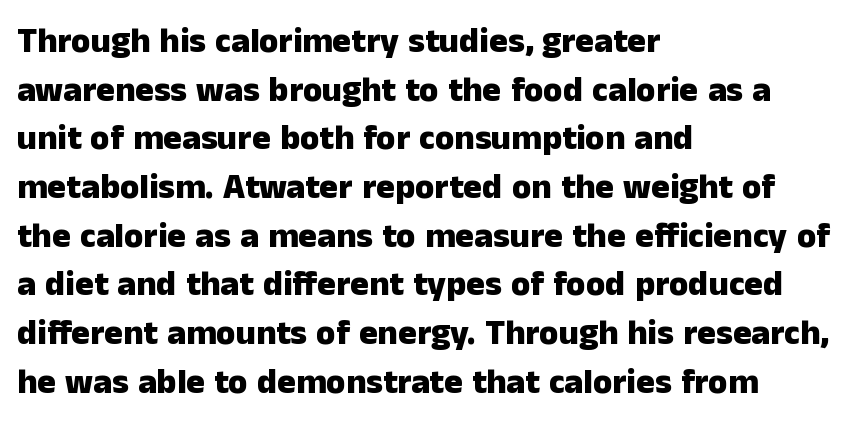
The passage shown stacks its lines at a standard gap. A typesetter would call this proportional, since set widths differ per character. Typesetter's note: full bold, strokes at maximum text heaviness. All the whitespace from short lines collects on the right.
